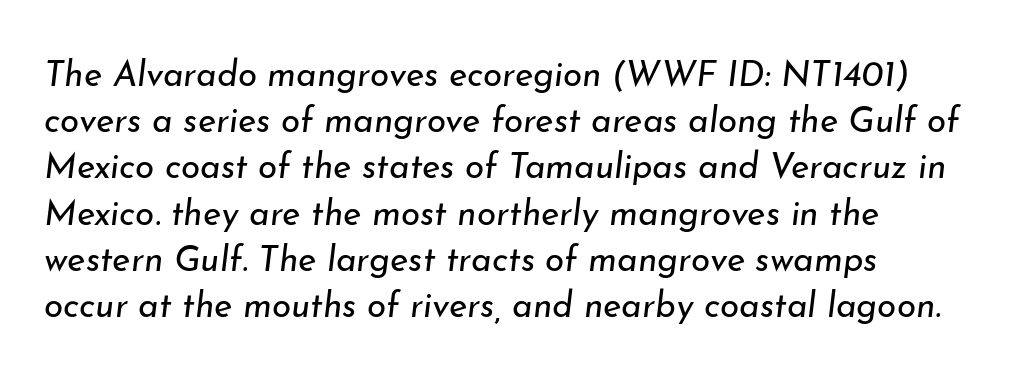
{"italic": "yes", "lean": "right", "slant_degrees": 7, "bold": "no", "weight": "regular", "width": "normal", "stroke_contrast": "low", "x_height": "small", "monospaced": "no", "underline": "no", "line_spacing": "normal", "line_spacing_ratio": 1.32, "letter_spacing": "normal", "letter_spacing_em": 0.0, "glyph_px": 35}
